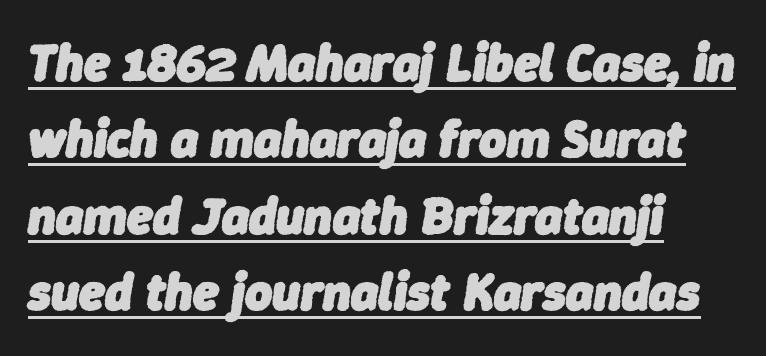
Q: Is the text bold? A: Yes.
Q: Is the text italic (slanted)? A: Yes, it leans right by about 9 degrees.
Q: Is the text underlined? A: Yes.
Q: How is the paragraph aligned? A: Left-aligned.
Q: Is the spacing between letters normal or unusually wide? A: Normal.
Q: Is the spacing between lines tight, normal or loose? A: Normal.
Q: Width (condensed, normal, or wide)? A: Normal.
Q: Stroke contrast? A: Low.
Q: x-height? A: Medium.
Q: Monospaced? A: No.
